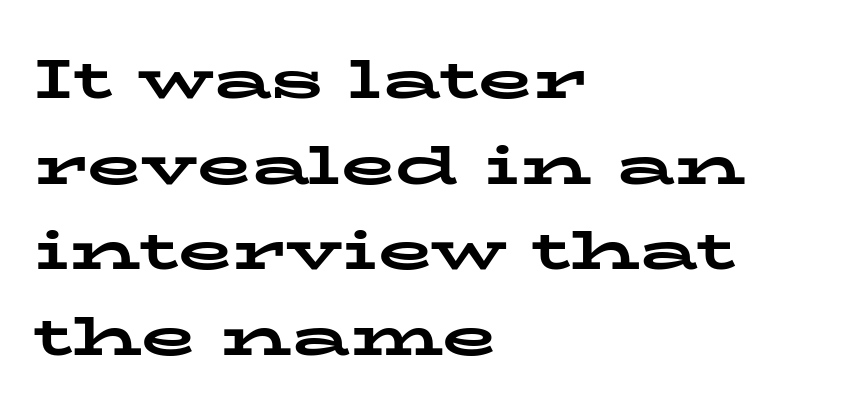
The image shows 56 px bold, wide serif type, upright; set left-aligned, normal line spacing (1.53x), normal letter spacing, not underlined; low stroke contrast and a medium x-height.
